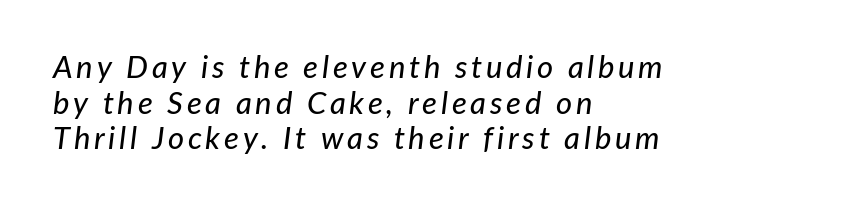
Q: Is the text italic (slanted)? A: Yes, it leans right by about 7 degrees.
Q: Is the text underlined? A: No.
Q: How is the paragraph aligned? A: Left-aligned.
Q: Is the spacing between lines tight, normal or loose? A: Tight.
Q: Width (condensed, normal, or wide)? A: Normal.
Q: Stroke contrast? A: Low.
Q: x-height? A: Medium.
Q: Monospaced? A: No.
